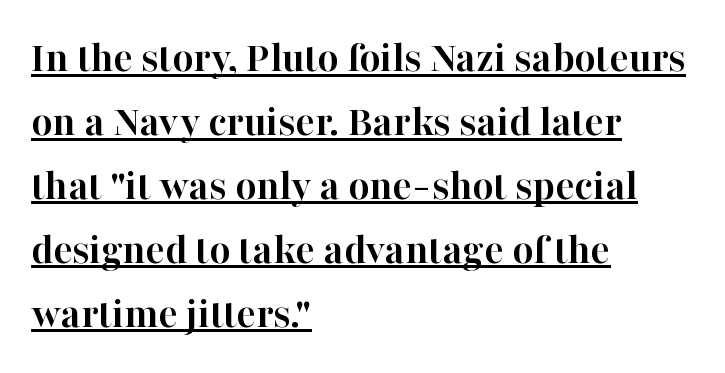
Q: Is the text bold? A: Yes.
Q: Is the text italic (slanted)? A: No, it is upright.
Q: Is the typeface a serif or a sans-serif typeface? A: Serif.
Q: Is the text underlined? A: Yes.
Q: How is the paragraph aligned? A: Left-aligned.
Q: Is the spacing between letters normal or unusually wide? A: Normal.
Q: Is the spacing between lines tight, normal or loose? A: Normal.
Q: Width (condensed, normal, or wide)? A: Normal.
Q: Stroke contrast? A: High.
Q: x-height? A: Medium.
Q: Monospaced? A: No.
